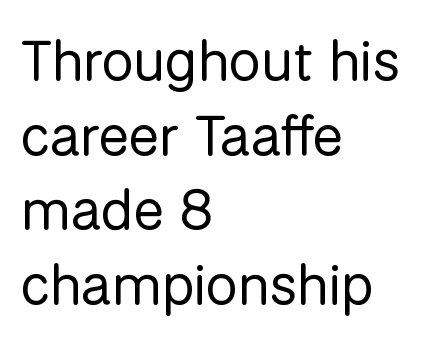
The image shows 57 px regular-weight sans-serif type, upright; set left-aligned, normal line spacing (1.31x), normal letter spacing, not underlined; low stroke contrast and a medium x-height.
